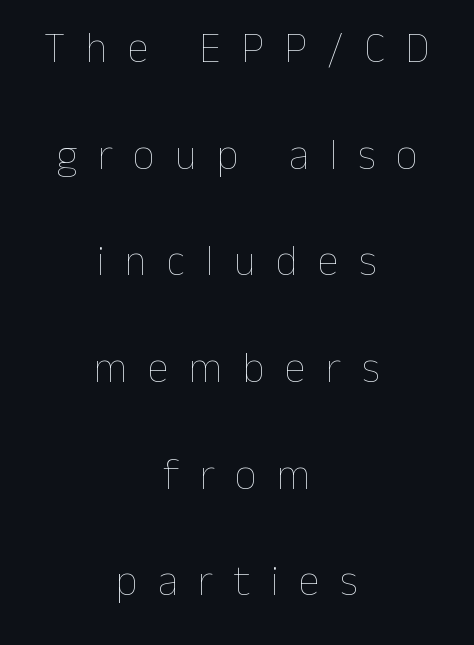
{"italic": "no", "bold": "no", "weight": "thin", "width": "normal", "stroke_contrast": "low", "x_height": "medium", "monospaced": "no", "underline": "no", "align": "center", "line_spacing": "loose", "line_spacing_ratio": 2.48, "letter_spacing": "wide", "letter_spacing_em": 0.47, "glyph_px": 43}
